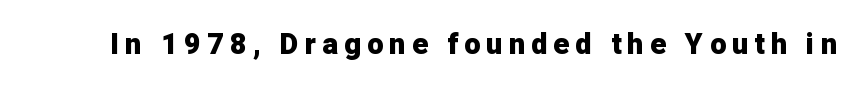
The image shows 29 px heavy sans-serif type, upright; set unusually wide letter spacing (+0.21 em), not underlined; low stroke contrast and a medium x-height.
